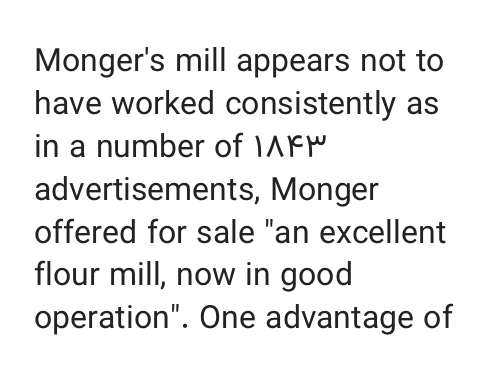
Are there feet on the stems? There aren't — it's a sans. How would I describe the line gaps? Plain and ordinary. This sample uses an upright cut, with every glyph sitting square on the baseline. Does extra space separate the letters? No, they use regular spacing. This sample has the flowing, uneven cadence of proportional lettering.
